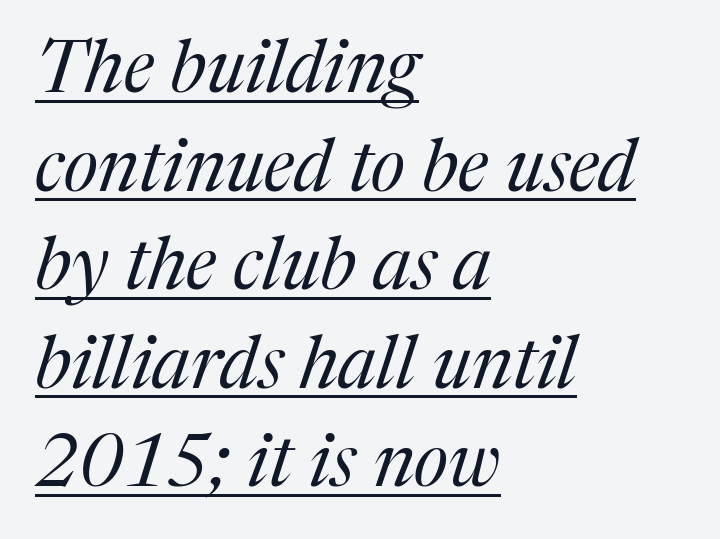
{"serif": "yes", "italic": "yes", "lean": "right", "slant_degrees": 17, "bold": "no", "weight": "regular", "width": "normal", "stroke_contrast": "medium", "x_height": "medium", "monospaced": "no", "underline": "yes", "align": "left", "line_spacing": "normal", "line_spacing_ratio": 1.35, "letter_spacing": "normal", "letter_spacing_em": 0.0, "glyph_px": 73}
